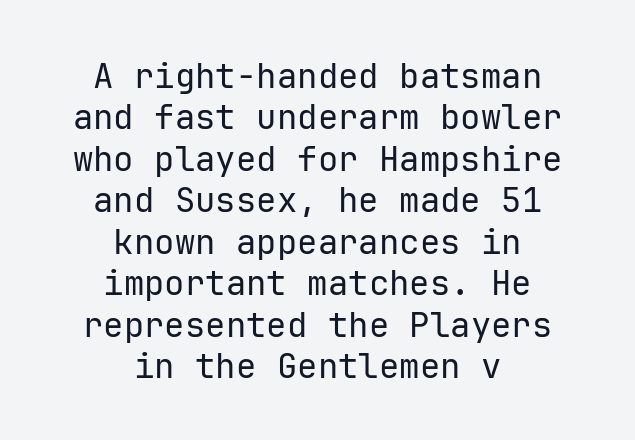
The image shows 34 px regular-weight sans-serif type, upright, monospaced; set centered, line spacing 1.22x, normal letter spacing, not underlined; low stroke contrast and a medium x-height.
